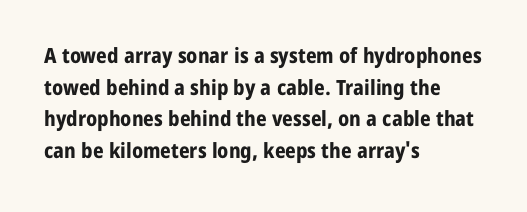
Q: Is the text bold? A: Yes.
Q: Is the text italic (slanted)? A: No, it is upright.
Q: Is the text underlined? A: No.
Q: How is the paragraph aligned? A: Left-aligned.
Q: Is the spacing between letters normal or unusually wide? A: Normal.
Q: Is the spacing between lines tight, normal or loose? A: Normal.
